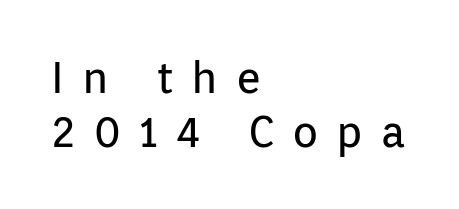
The image shows 43 px regular-weight sans-serif type, upright; set left-aligned, normal line spacing (1.25x), unusually wide letter spacing (+0.42 em), not underlined; low stroke contrast and a medium x-height.
